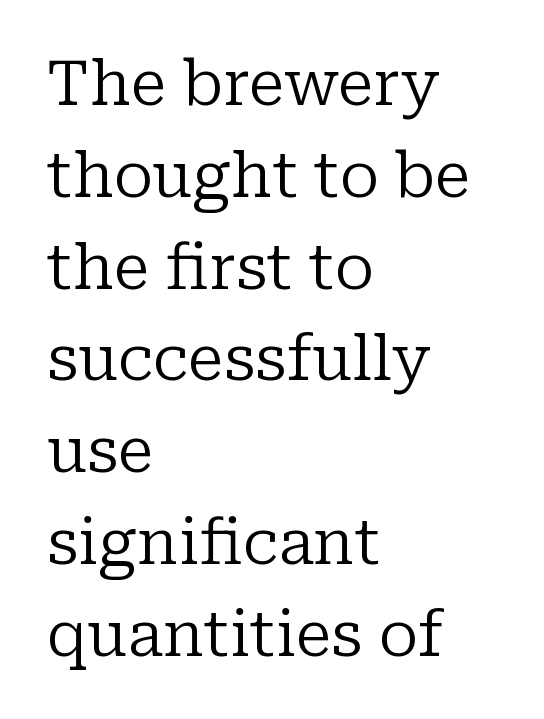
Look at the bottom of the vertical strokes: they flare into serifs here. The tracking reads as untouched default to a designer's eye. The compositor pushed each line to the left boundary. Is this a heavy cut? Hardly; it is regular or lighter. Is this a fixed-width face? No — the glyphs have proportional, varying widths. Rendered with straight, roman letterforms.
